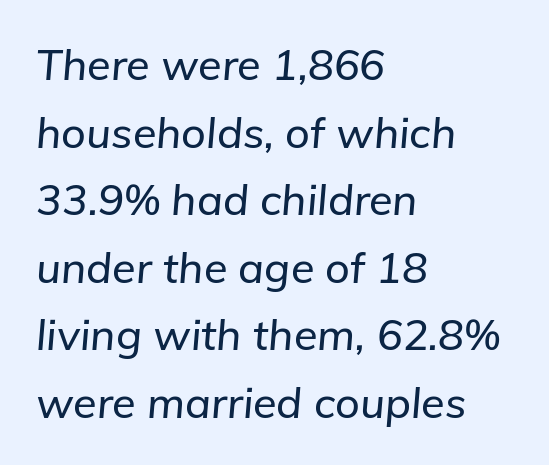
Q: Is the text italic (slanted)? A: Yes, it leans right by about 5 degrees.
Q: Is the text underlined? A: No.
Q: How is the paragraph aligned? A: Left-aligned.
Q: Is the spacing between letters normal or unusually wide? A: Normal.
Q: Is the spacing between lines tight, normal or loose? A: Normal.
Q: Width (condensed, normal, or wide)? A: Normal.
Q: Stroke contrast? A: Low.
Q: x-height? A: Medium.
Q: Monospaced? A: No.
